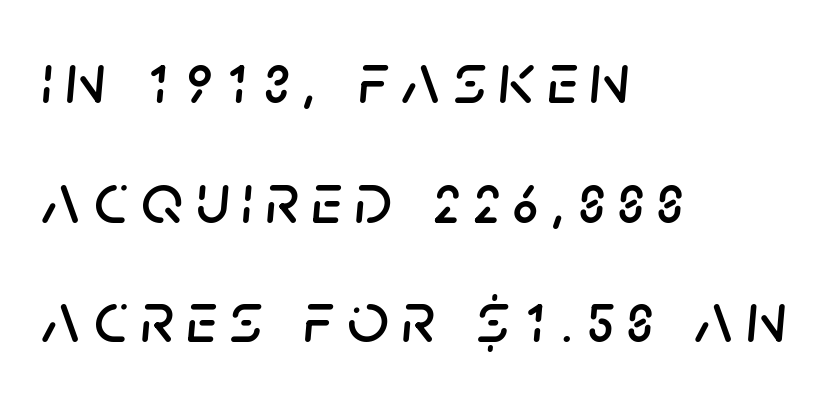
The image shows 73 px text type, italic (leaning right); set left-aligned, normal line spacing (1.64x), not underlined; low stroke contrast and a large x-height.
